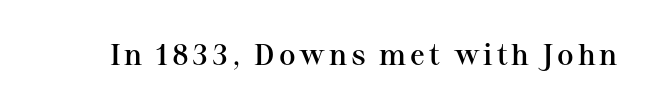
Q: Is the text bold? A: Semi-bold.
Q: Is the text italic (slanted)? A: No, it is upright.
Q: Is the typeface a serif or a sans-serif typeface? A: Serif.
Q: Is the text underlined? A: No.
Q: Width (condensed, normal, or wide)? A: Normal.
Q: Stroke contrast? A: Medium.
Q: x-height? A: Medium.
Q: Monospaced? A: No.
